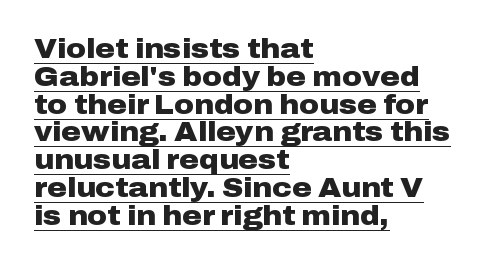
The image shows 27 px bold type, upright; set left-aligned, tight line spacing (1.03x), normal letter spacing, underlined.
